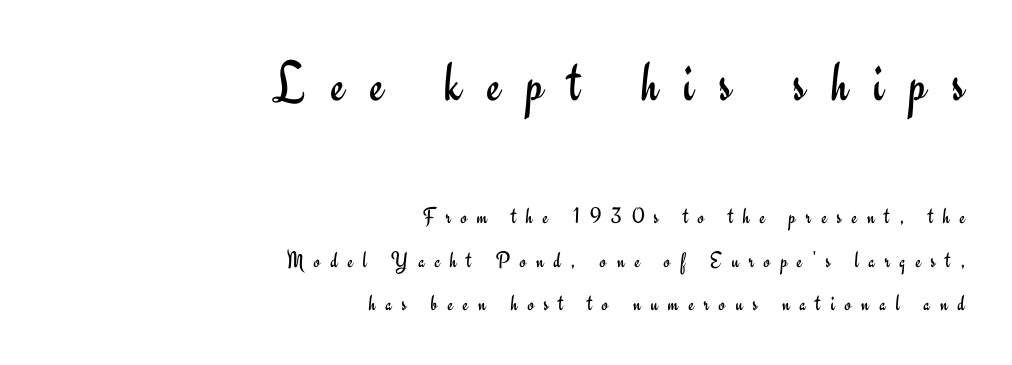
The image shows 58 px regular-weight sans-serif type; set right-aligned, line spacing 1.88x, unusually wide letter spacing (+0.44 em), not underlined; the first (top) block is 2.52x larger; low stroke contrast and a small x-height.
